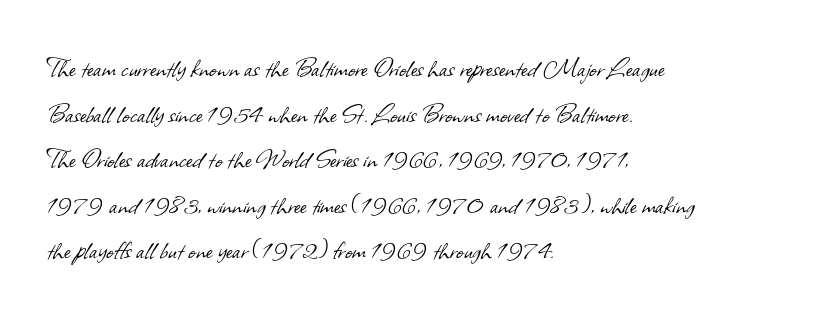
Inter-character spacing is left at the font's built-in metrics. Reading down the block, your eye returns to a fixed left position each line. Interline gaps are of average width in this sample. Do the characters align in a grid? No, the font is proportional.
